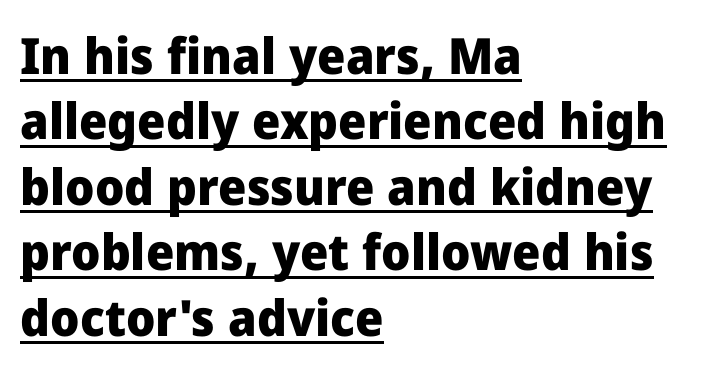
The image shows 50 px heavy sans-serif type, upright; set left-aligned, normal line spacing (1.31x), normal letter spacing, underlined; low stroke contrast and a medium x-height.
